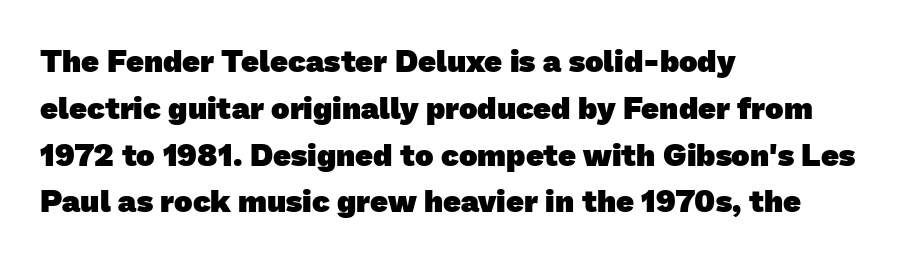
The image shows 31 px heavy sans-serif type; set left-aligned, normal line spacing (1.51x), normal letter spacing, not underlined; low stroke contrast and a medium x-height.
